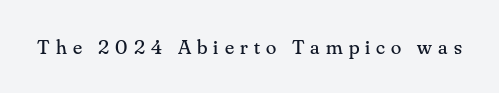
{"italic": "no", "bold": "no", "underline": "no", "letter_spacing": "wide", "letter_spacing_em": 0.29, "glyph_px": 21}
